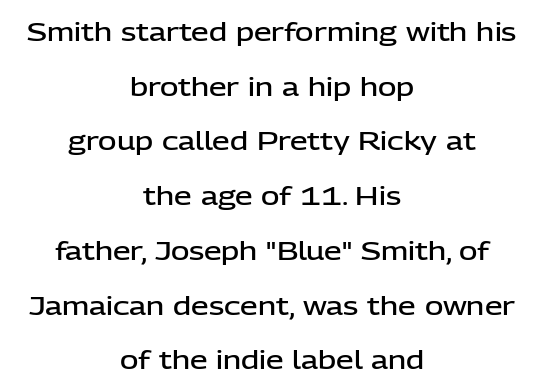
{"italic": "no", "bold": "semi", "underline": "no", "align": "center", "line_spacing": "loose", "line_spacing_ratio": 2.19, "letter_spacing": "normal", "letter_spacing_em": 0.0, "glyph_px": 25}
